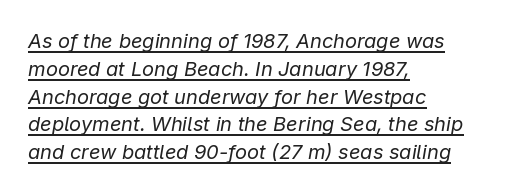
The image shows 20 px text type, italic (leaning right); set left-aligned, normal line spacing (1.39x), normal letter spacing, underlined.
